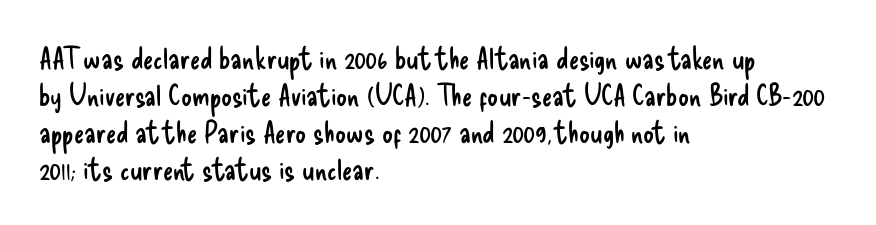
The image shows 30 px regular-weight, condensed sans-serif type, upright; set left-aligned, line spacing 1.23x, normal letter spacing, not underlined; low stroke contrast and a small x-height.
